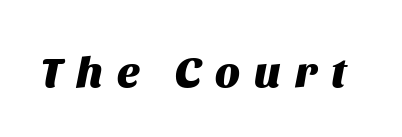
The image shows 44 px heavy type, italic (leaning right); set unusually wide letter spacing (+0.32 em), not underlined; medium stroke contrast and a large x-height.
